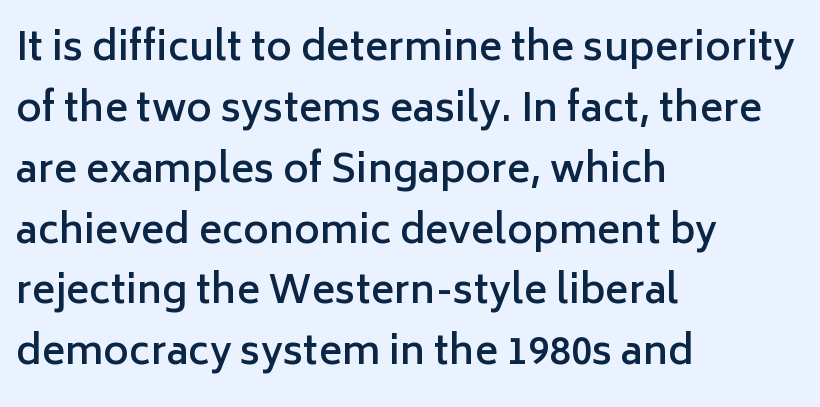
Q: Is the text bold? A: Semi-bold.
Q: Is the text italic (slanted)? A: No, it is upright.
Q: Is the typeface a serif or a sans-serif typeface? A: Sans-serif.
Q: Is the text underlined? A: No.
Q: How is the paragraph aligned? A: Left-aligned.
Q: Is the spacing between letters normal or unusually wide? A: Normal.
Q: Is the spacing between lines tight, normal or loose? A: Normal.
Q: Width (condensed, normal, or wide)? A: Normal.
Q: Stroke contrast? A: Low.
Q: x-height? A: Medium.
Q: Monospaced? A: No.
